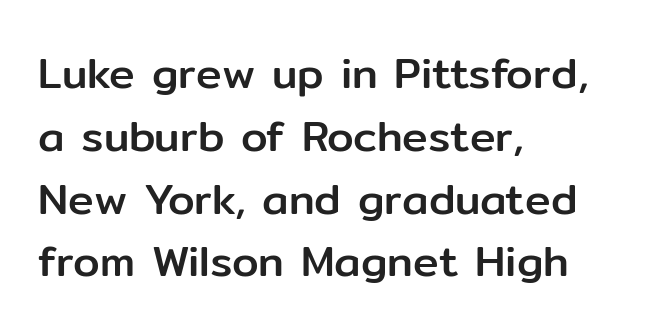
Q: Is the text italic (slanted)? A: No, it is upright.
Q: Is the typeface a serif or a sans-serif typeface? A: Sans-serif.
Q: Is the text underlined? A: No.
Q: How is the paragraph aligned? A: Left-aligned.
Q: Is the spacing between letters normal or unusually wide? A: Normal.
Q: Is the spacing between lines tight, normal or loose? A: Normal.
Q: Width (condensed, normal, or wide)? A: Normal.
Q: Stroke contrast? A: Low.
Q: x-height? A: Medium.
Q: Monospaced? A: No.
